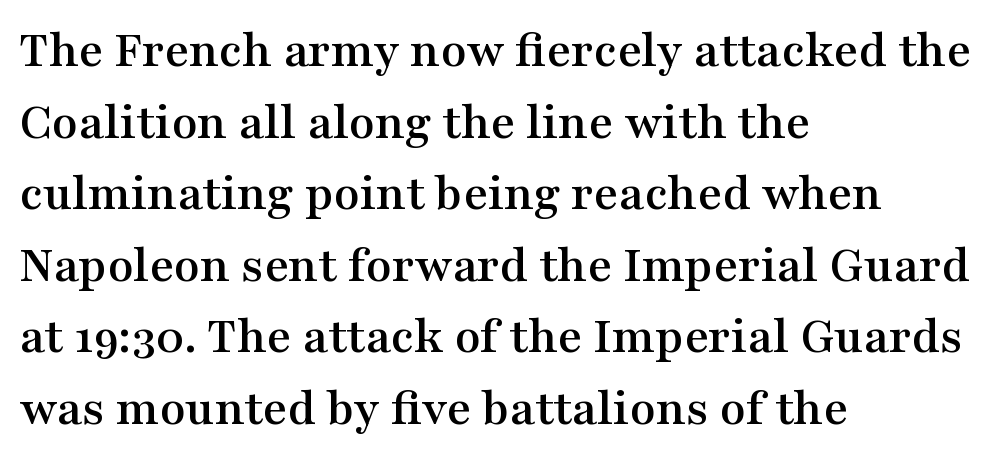
{"serif": "yes", "italic": "no", "width": "wide", "stroke_contrast": "medium", "x_height": "medium", "monospaced": "no", "underline": "no", "align": "left", "line_spacing": "normal", "line_spacing_ratio": 1.35, "letter_spacing": "normal", "letter_spacing_em": 0.0, "glyph_px": 53}
